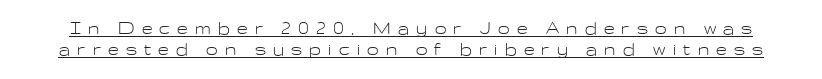
The strokes carry an ordinary text weight at most. Closely set lines give the paragraph a compact silhouette. This is roman type, the default non-slanted kind. Check the space under the baseline: a stroke is drawn there. Spacing between characters has been opened up far beyond the box default.
